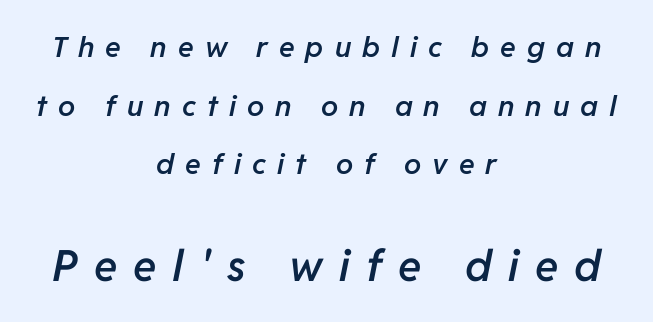
How heavy is the stroke? Medium-heavy — a semibold, shy of bold. Casual observation: everything's sitting right in the middle. Tall strokes in this sample are angled rather than plumb. The horizontal fit of the characters is loose and conspicuously gappy. A typesetter would call this leading open, well beyond the default. Looks like regular typesetting: each glyph gets only the width it needs.
